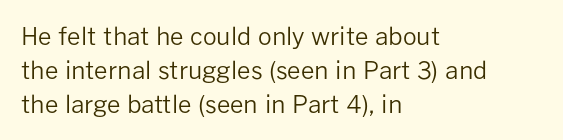
Q: Is the text bold? A: No.
Q: Is the text italic (slanted)? A: No, it is upright.
Q: Is the text underlined? A: No.
Q: How is the paragraph aligned? A: Left-aligned.
Q: Is the spacing between letters normal or unusually wide? A: Normal.
Q: Is the spacing between lines tight, normal or loose? A: Normal.
